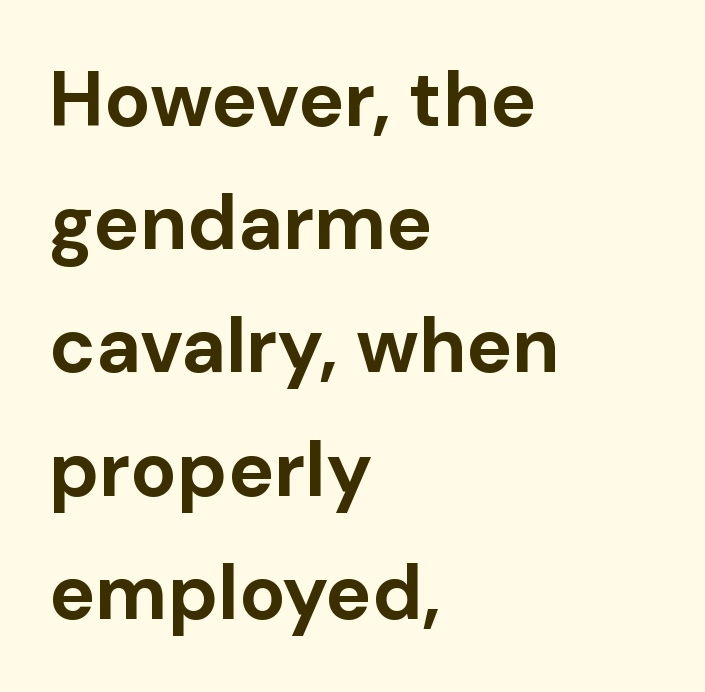
The font is running at its bold setting. The type is set solid horizontally, with unmodified tracking. Do the characters align in a grid? No, the font is proportional. Is this a sans? Yes — the strokes have no serifs.
